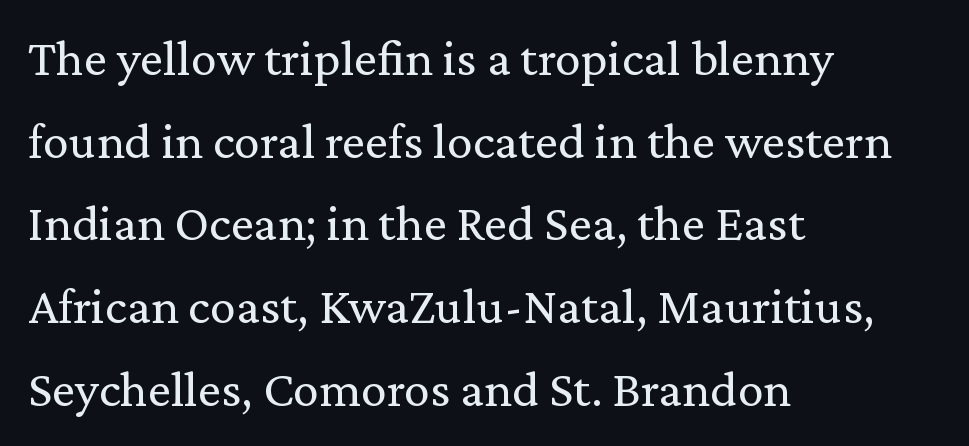
Q: Is the text bold? A: No.
Q: Is the text italic (slanted)? A: No, it is upright.
Q: Is the typeface a serif or a sans-serif typeface? A: Serif.
Q: Is the text underlined? A: No.
Q: How is the paragraph aligned? A: Left-aligned.
Q: Is the spacing between letters normal or unusually wide? A: Normal.
Q: Is the spacing between lines tight, normal or loose? A: Normal.
Q: Width (condensed, normal, or wide)? A: Normal.
Q: Stroke contrast? A: Low.
Q: x-height? A: Medium.
Q: Monospaced? A: No.
